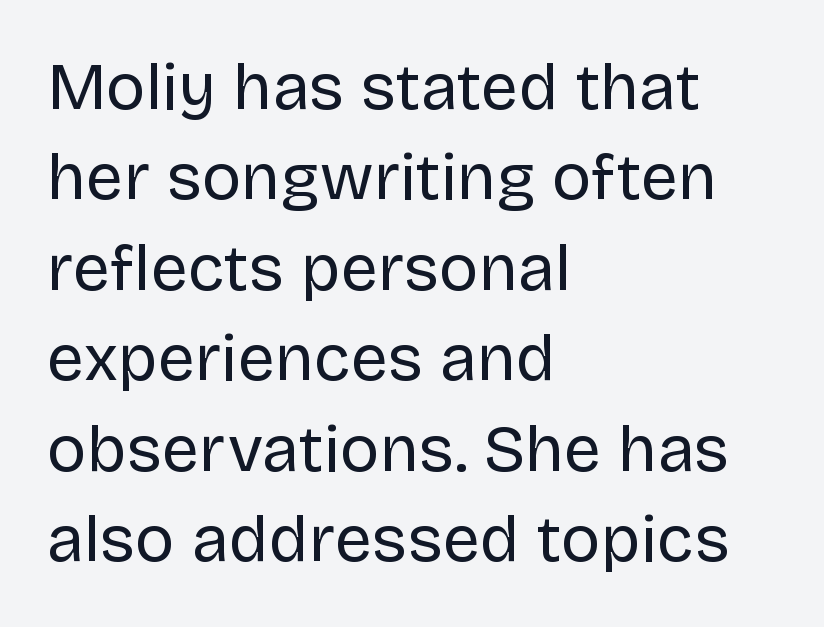
{"serif": "no", "italic": "no", "bold": "no", "weight": "regular", "width": "normal", "stroke_contrast": "low", "x_height": "large", "monospaced": "no", "underline": "no", "align": "left", "line_spacing": "normal", "line_spacing_ratio": 1.37, "letter_spacing": "normal", "letter_spacing_em": 0.0, "glyph_px": 66}
